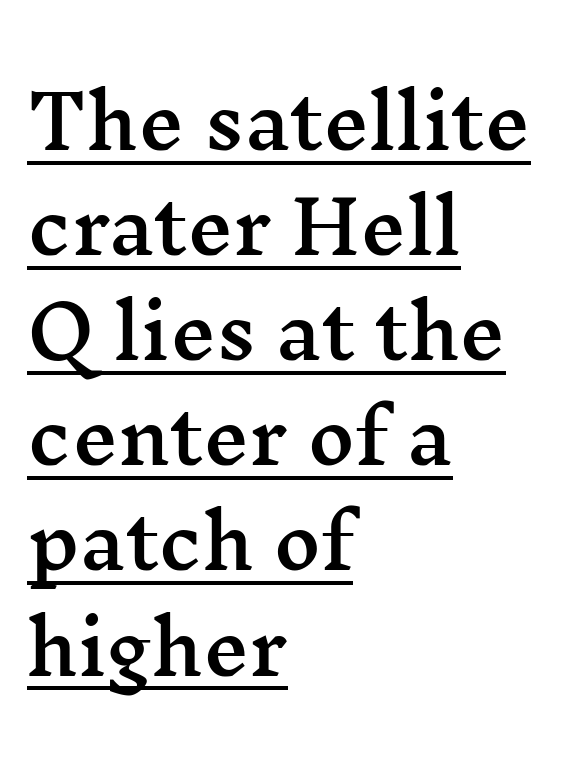
The image shows 72 px wide serif type, upright; set left-aligned, normal line spacing (1.46x), normal letter spacing, underlined; medium stroke contrast and a medium x-height.
